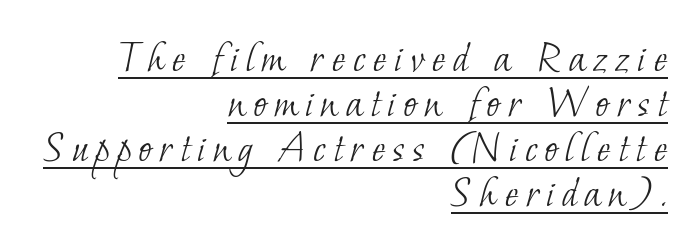
Q: Is the text bold? A: No.
Q: Is the typeface a serif or a sans-serif typeface? A: Serif.
Q: Is the text underlined? A: Yes.
Q: How is the paragraph aligned? A: Right-aligned.
Q: Is the spacing between lines tight, normal or loose? A: Tight.
Q: Width (condensed, normal, or wide)? A: Normal.
Q: Stroke contrast? A: Low.
Q: x-height? A: Small.
Q: Monospaced? A: No.
